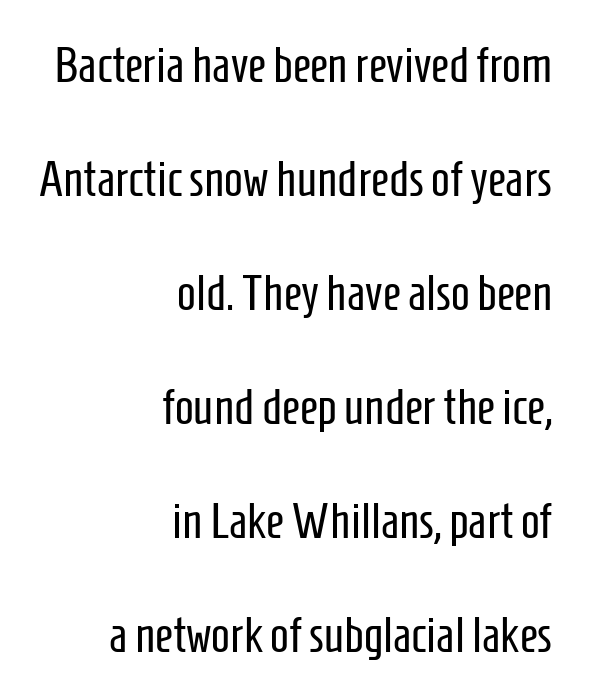
The image shows 50 px regular-weight, condensed sans-serif type, upright; set right-aligned, loose line spacing (2.28x), normal letter spacing, not underlined; low stroke contrast and a medium x-height.
